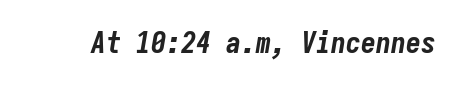
A dark, heavy texture on the line: the type is bold. Quick note: italic. Note the uniform advance width — an 'i' takes as much space as an 'm'. Tracking here is standard; glyphs follow each other at the usual distance. Has an underline been added? It has not.
